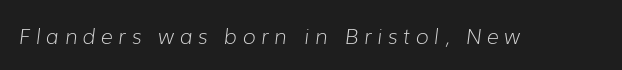
Q: Is the text bold? A: No.
Q: Is the text italic (slanted)? A: Yes, it leans right by about 7 degrees.
Q: Is the text underlined? A: No.
Q: Is the spacing between letters normal or unusually wide? A: Unusually wide.
